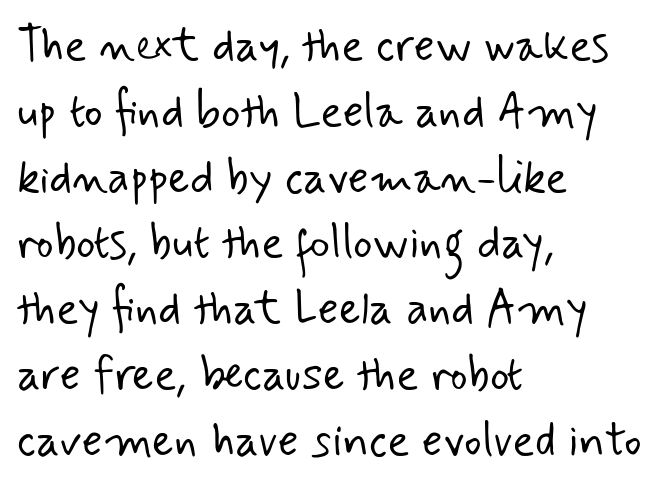
Q: Is the text bold? A: No.
Q: Is the typeface a serif or a sans-serif typeface? A: Sans-serif.
Q: Is the text underlined? A: No.
Q: How is the paragraph aligned? A: Left-aligned.
Q: Is the spacing between letters normal or unusually wide? A: Normal.
Q: Is the spacing between lines tight, normal or loose? A: Normal.
Q: Width (condensed, normal, or wide)? A: Normal.
Q: Stroke contrast? A: Low.
Q: x-height? A: Small.
Q: Monospaced? A: No.
